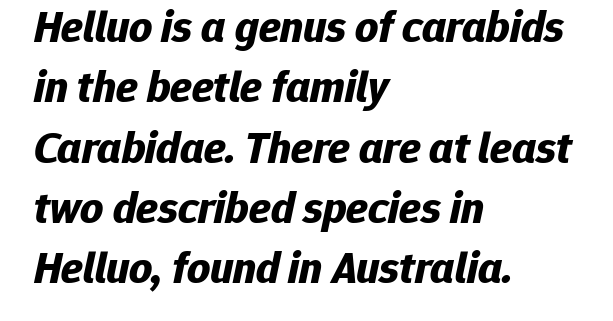
{"italic": "yes", "lean": "right", "slant_degrees": 12, "bold": "yes", "weight": "bold", "width": "normal", "stroke_contrast": "low", "x_height": "medium", "monospaced": "no", "underline": "no", "align": "left", "line_spacing": "normal", "line_spacing_ratio": 1.34, "letter_spacing": "normal", "letter_spacing_em": 0.0, "glyph_px": 45}
